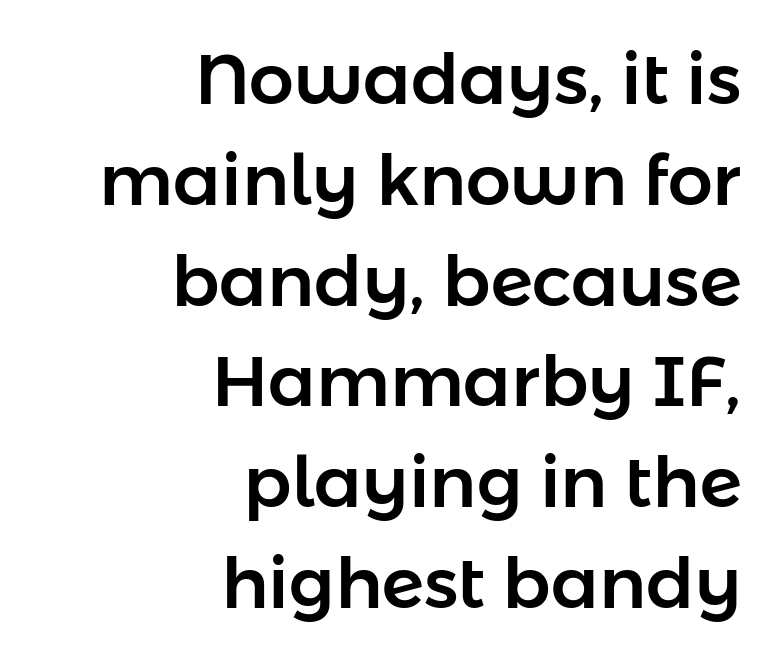
Observe the absence of serifs on each vertical stroke in this sample. Reading down the block, your eye finds every line finishing at a fixed right position. Normally led — the rows are evenly, conventionally spaced. In terms of posture, this sample is upright.
